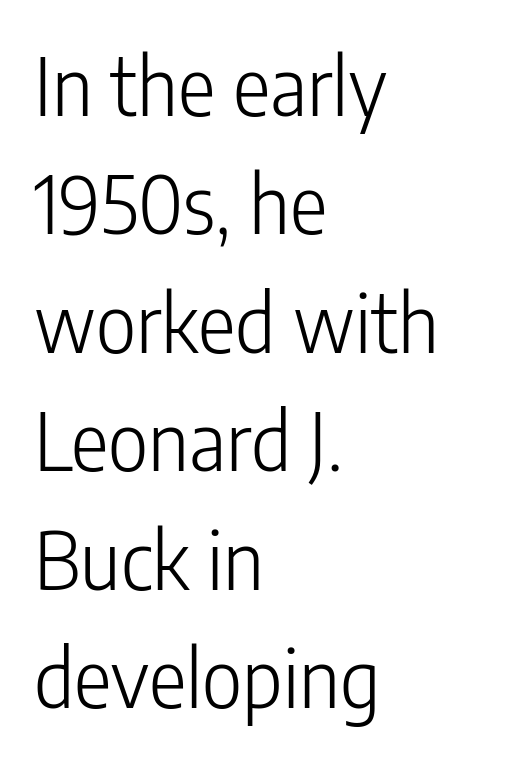
Q: Is the text bold? A: No.
Q: Is the text italic (slanted)? A: No, it is upright.
Q: Is the typeface a serif or a sans-serif typeface? A: Sans-serif.
Q: Is the text underlined? A: No.
Q: How is the paragraph aligned? A: Left-aligned.
Q: Is the spacing between letters normal or unusually wide? A: Normal.
Q: Is the spacing between lines tight, normal or loose? A: Normal.
Q: Width (condensed, normal, or wide)? A: Condensed.
Q: Stroke contrast? A: Low.
Q: x-height? A: Medium.
Q: Monospaced? A: No.
